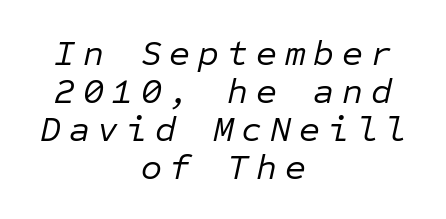
The passage is arranged like a title page — every line centered. Would a proofreader flag this as italicized? Yes. Compared with typical body copy, the letter spacing here is much looser. Any mark beneath the type? The region is blank.
